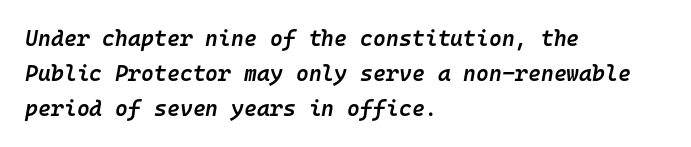
Check the space under the baseline: it is left empty. The paragraph shown leans on its left margin. Typesetter's note: demi weight, one step under bold. In terms of letterspacing, this is plain default setting.
